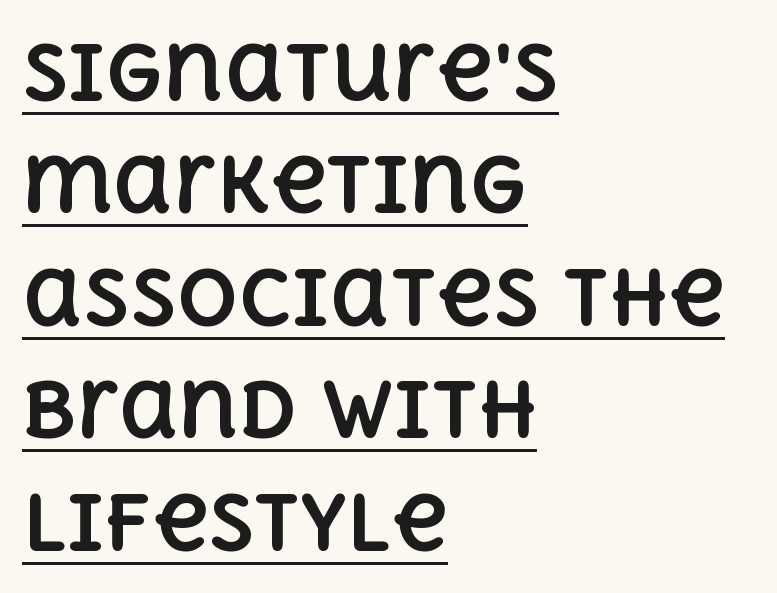
The typesetting leans heavy: a genuine bold. Think of a printed novel: that variable character pitch is what you see here. Horizontal alignment here is leftward, the default for most running prose. Honestly, the letter spacing is just normal — you wouldn't notice it. Notice how descenders clear the ascenders below comfortably — that's standard leading.
